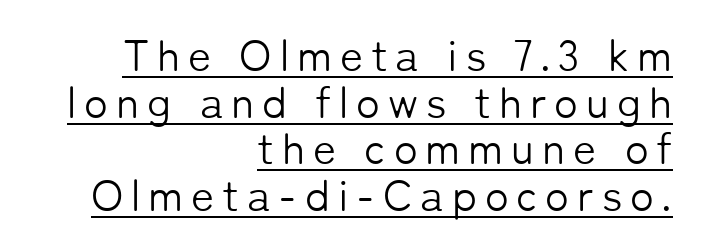
Proportional: the letters do not fall into vertical columns. The specimen includes a rule beneath the text block's lines. Does the type have serifs? No, each stem ends abruptly. The letterforms sit at book weight or below.
